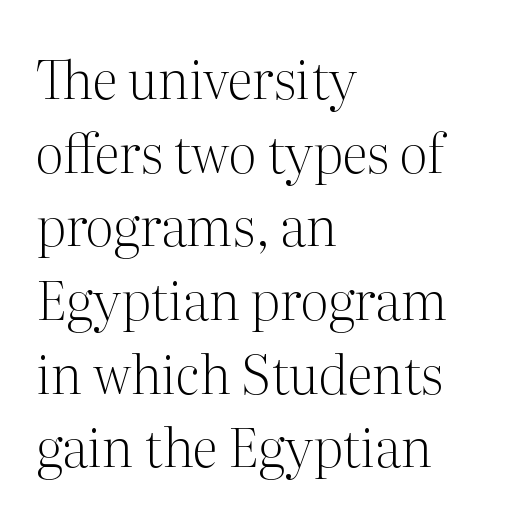
The image shows 53 px light serif type, upright; set left-aligned, normal line spacing (1.39x), normal letter spacing, not underlined; medium stroke contrast and a medium x-height.
